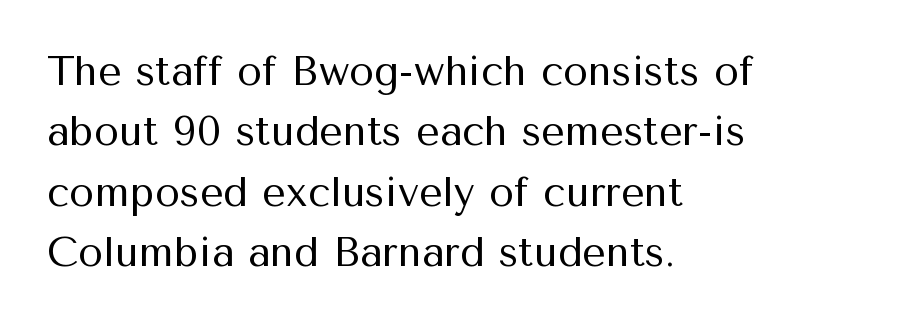
The image shows 41 px regular-weight sans-serif type, upright; set left-aligned, normal line spacing (1.47x), normal letter spacing, not underlined; medium stroke contrast and a medium x-height.
